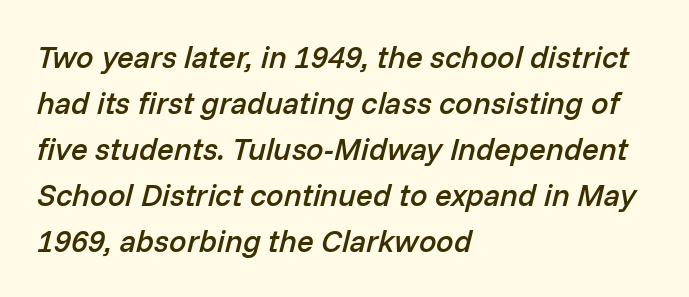
{"italic": "yes", "lean": "right", "slant_degrees": 14, "bold": "semi", "weight": "semibold", "width": "normal", "stroke_contrast": "low", "x_height": "medium", "monospaced": "no", "underline": "no", "align": "left", "line_spacing": "normal", "line_spacing_ratio": 1.48, "letter_spacing": "normal", "letter_spacing_em": 0.0, "glyph_px": 31}
